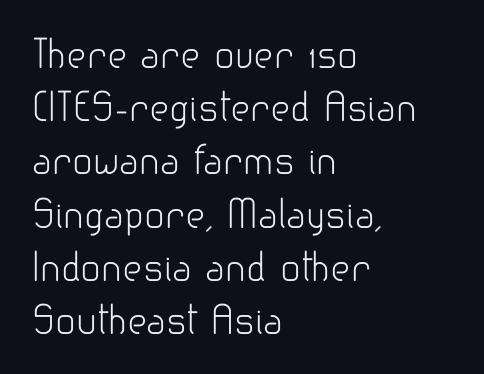
The block of text has a typical density, with ordinary space between rows. Grotesque or geometric, the face here clearly has no serifs. The face used here is proportionally spaced, like ordinary book or web type. These lines stack with their left ends in a neat column. A bare baseline throughout the passage.
